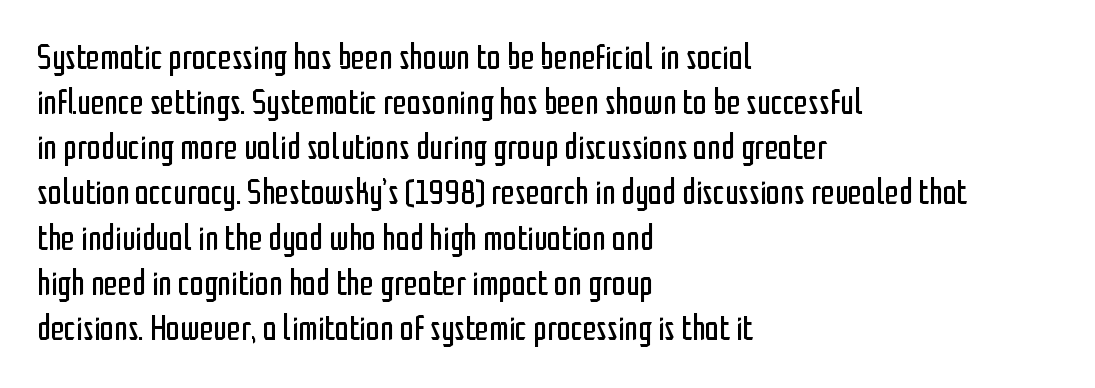
{"serif": "no", "italic": "no", "bold": "no", "weight": "regular", "width": "condensed", "stroke_contrast": "low", "x_height": "medium", "monospaced": "no", "underline": "no", "align": "left", "line_spacing": "normal", "line_spacing_ratio": 1.29, "letter_spacing": "normal", "letter_spacing_em": 0.0, "glyph_px": 35}
